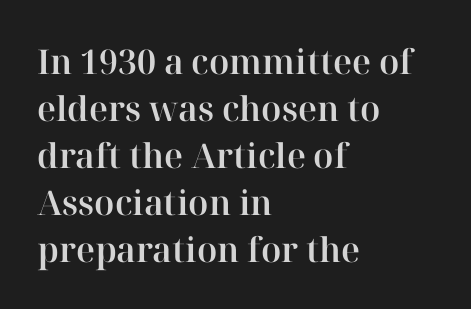
Q: Is the text italic (slanted)? A: No, it is upright.
Q: Is the typeface a serif or a sans-serif typeface? A: Serif.
Q: Is the text underlined? A: No.
Q: How is the paragraph aligned? A: Left-aligned.
Q: Is the spacing between letters normal or unusually wide? A: Normal.
Q: Is the spacing between lines tight, normal or loose? A: Normal.
Q: Width (condensed, normal, or wide)? A: Normal.
Q: Stroke contrast? A: High.
Q: x-height? A: Medium.
Q: Monospaced? A: No.
